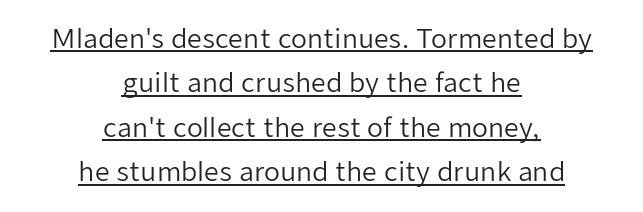
Q: Is the text bold? A: No.
Q: Is the text italic (slanted)? A: No, it is upright.
Q: Is the text underlined? A: Yes.
Q: How is the paragraph aligned? A: Centered.
Q: Is the spacing between letters normal or unusually wide? A: Normal.
